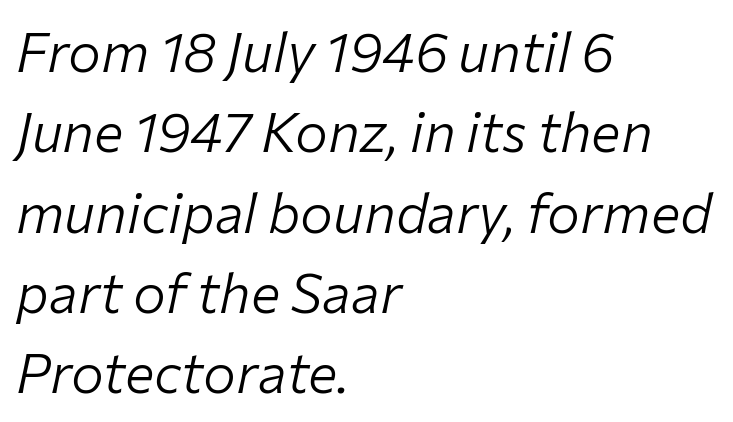
The image shows 55 px light type, italic (leaning right); set left-aligned, normal line spacing (1.46x), normal letter spacing, not underlined; low stroke contrast and a medium x-height.
